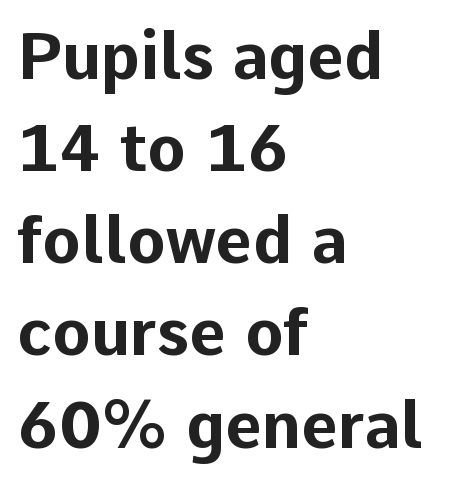
Q: Is the text bold? A: Yes.
Q: Is the text italic (slanted)? A: No, it is upright.
Q: Is the typeface a serif or a sans-serif typeface? A: Sans-serif.
Q: Is the text underlined? A: No.
Q: How is the paragraph aligned? A: Left-aligned.
Q: Is the spacing between letters normal or unusually wide? A: Normal.
Q: Is the spacing between lines tight, normal or loose? A: Normal.
Q: Width (condensed, normal, or wide)? A: Normal.
Q: Stroke contrast? A: Low.
Q: x-height? A: Medium.
Q: Monospaced? A: No.
